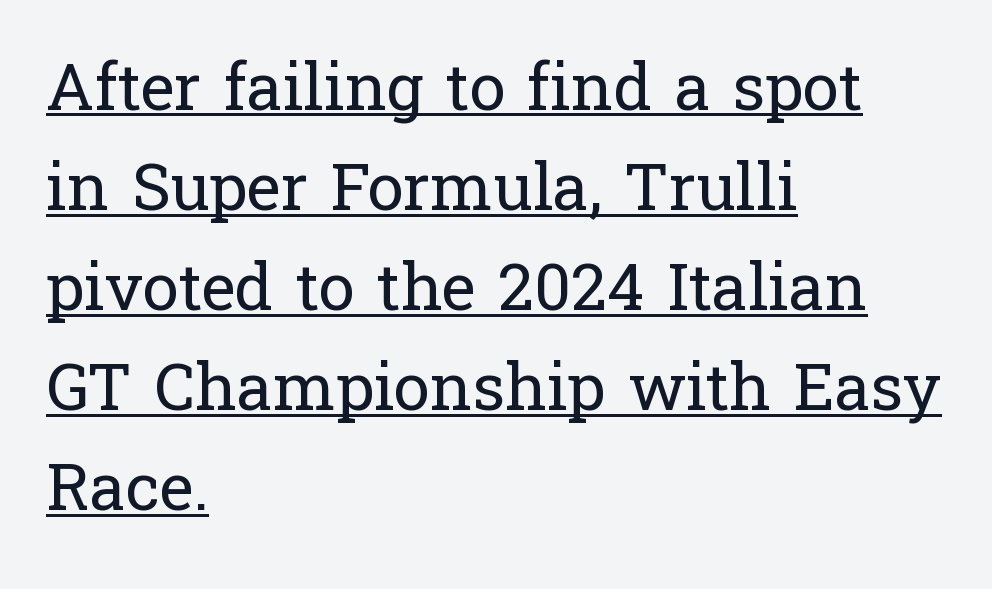
{"serif": "yes", "italic": "no", "bold": "no", "weight": "regular", "width": "normal", "stroke_contrast": "low", "x_height": "medium", "monospaced": "no", "underline": "yes", "align": "left", "line_spacing": "normal", "line_spacing_ratio": 1.54, "letter_spacing": "normal", "letter_spacing_em": 0.0, "glyph_px": 65}
